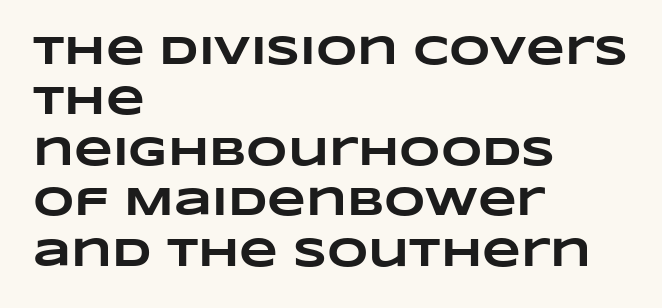
Q: Is the text bold? A: Yes.
Q: Is the text underlined? A: No.
Q: How is the paragraph aligned? A: Left-aligned.
Q: Is the spacing between letters normal or unusually wide? A: Normal.
Q: Is the spacing between lines tight, normal or loose? A: Normal.
Q: Width (condensed, normal, or wide)? A: Wide.
Q: Stroke contrast? A: Low.
Q: x-height? A: Large.
Q: Monospaced? A: No.
